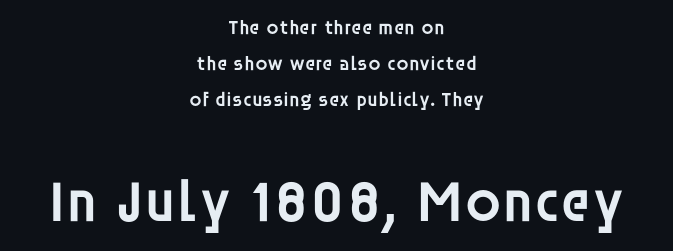
Q: Is the text bold? A: Semi-bold.
Q: Is the text italic (slanted)? A: No, it is upright.
Q: Is the typeface a serif or a sans-serif typeface? A: Sans-serif.
Q: Is the text underlined? A: No.
Q: How is the paragraph aligned? A: Centered.
Q: Is the spacing between letters normal or unusually wide? A: Normal.
Q: Which block of text is set in a larger size, the first (top) or the second (bottom)? A: The second (bottom) one.
Q: Width (condensed, normal, or wide)? A: Normal.
Q: Stroke contrast? A: Low.
Q: x-height? A: Large.
Q: Monospaced? A: No.
